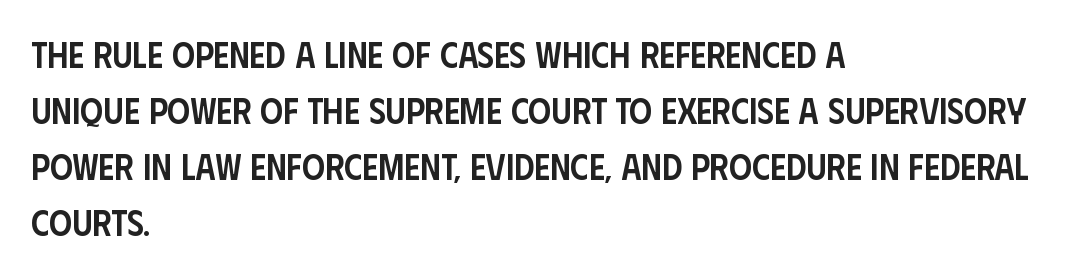
Leading matches the norm, producing a regular column. The type sits square on the baseline with zero lean. I'd call this a sans setting — the letters go barefoot. Line starts are locked; line ends wander. Do the characters align in a grid? No, the font is proportional. Short note: letters normally spaced.
